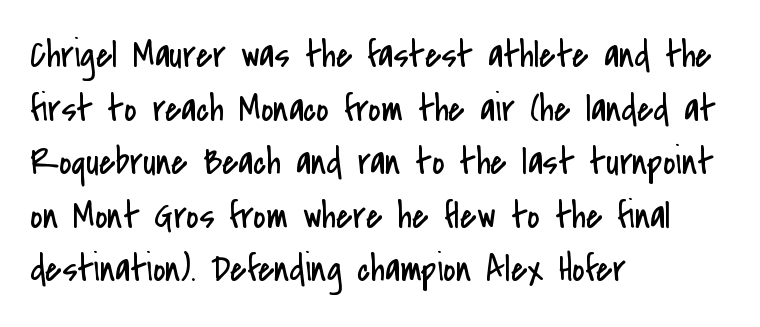
A typesetter would mark this as roman, not italic. The rendering uses natural spacing where letterforms have individual widths. Stems and bowls with no extra thickness — not bold. Each row of text sits above clean, open space. One-word summary of the alignment: left.
